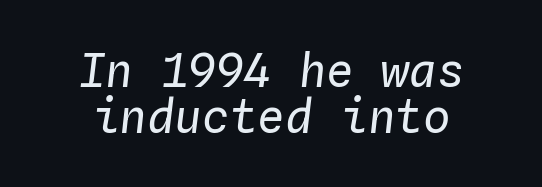
The image shows 46 px regular-weight type, italic (leaning right), monospaced; set centered, tight line spacing (1.01x), normal letter spacing, not underlined; low stroke contrast and a medium x-height.
